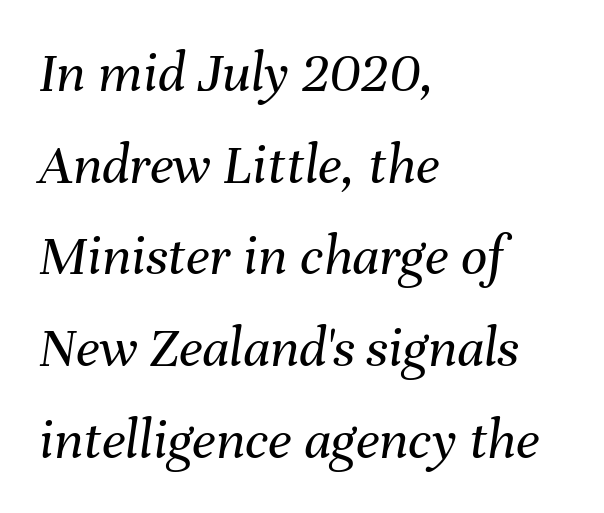
{"italic": "yes", "lean": "right", "slant_degrees": 8, "bold": "no", "weight": "regular", "width": "normal", "stroke_contrast": "medium", "x_height": "medium", "monospaced": "no", "underline": "no", "align": "left", "line_spacing": "normal", "line_spacing_ratio": 1.58, "letter_spacing": "normal", "letter_spacing_em": 0.0, "glyph_px": 58}
